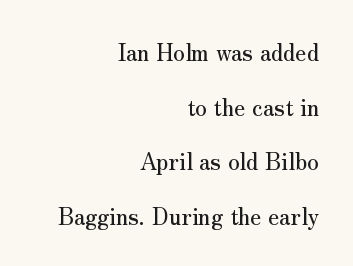
Compared with typical paragraphs, the rows here are farther apart. Caption: multi-line text, flush right, ragged left. Unlike italic type, these characters show no tilt at all. A clean baseline with only descenders dipping below it.
